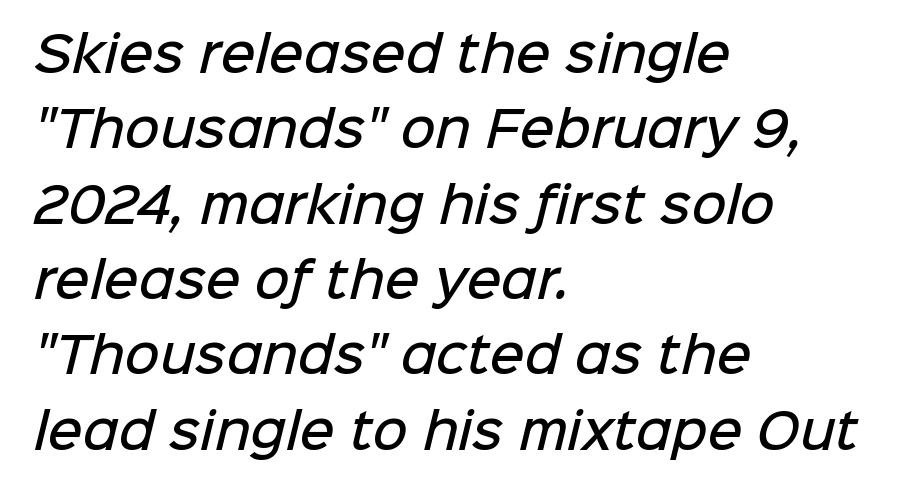
{"serif": "no", "bold": "semi", "weight": "semibold", "width": "normal", "stroke_contrast": "low", "x_height": "medium", "monospaced": "no", "underline": "no", "align": "left", "line_spacing": "normal", "line_spacing_ratio": 1.57, "letter_spacing": "normal", "letter_spacing_em": 0.0, "glyph_px": 48}
